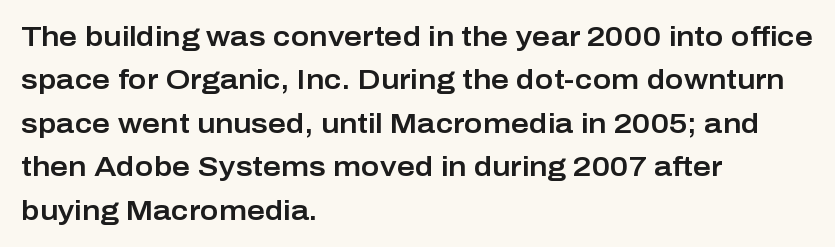
The image shows 28 px sans-serif type, upright; set left-aligned, normal line spacing (1.55x), normal letter spacing, not underlined; low stroke contrast and a medium x-height.
